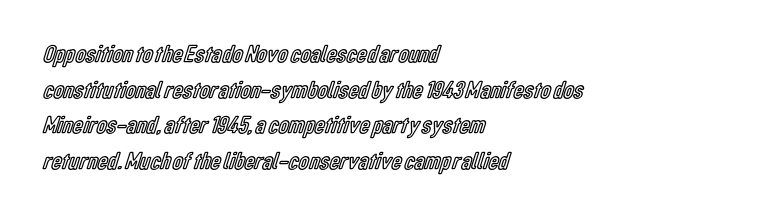
Q: Is the text italic (slanted)? A: Yes.
Q: Is the text underlined? A: No.
Q: How is the paragraph aligned? A: Left-aligned.
Q: Is the spacing between letters normal or unusually wide? A: Normal.
Q: Is the spacing between lines tight, normal or loose? A: Normal.
